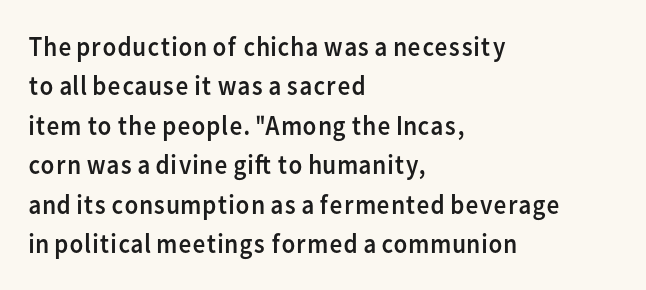
Q: Is the text bold? A: No.
Q: Is the text italic (slanted)? A: No, it is upright.
Q: Is the typeface a serif or a sans-serif typeface? A: Sans-serif.
Q: Is the text underlined? A: No.
Q: How is the paragraph aligned? A: Left-aligned.
Q: Is the spacing between letters normal or unusually wide? A: Normal.
Q: Is the spacing between lines tight, normal or loose? A: Normal.
Q: Width (condensed, normal, or wide)? A: Normal.
Q: Stroke contrast? A: Low.
Q: x-height? A: Medium.
Q: Monospaced? A: No.
